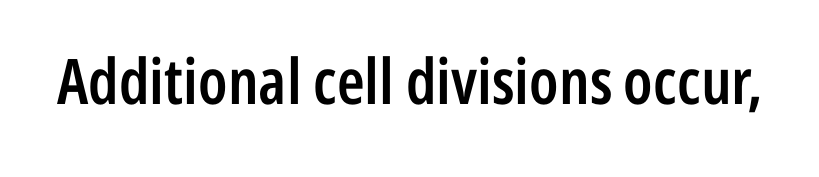
{"serif": "no", "italic": "no", "bold": "semi", "weight": "semibold", "width": "condensed", "stroke_contrast": "low", "x_height": "medium", "monospaced": "no", "underline": "no", "letter_spacing": "normal", "letter_spacing_em": 0.0, "glyph_px": 63}
